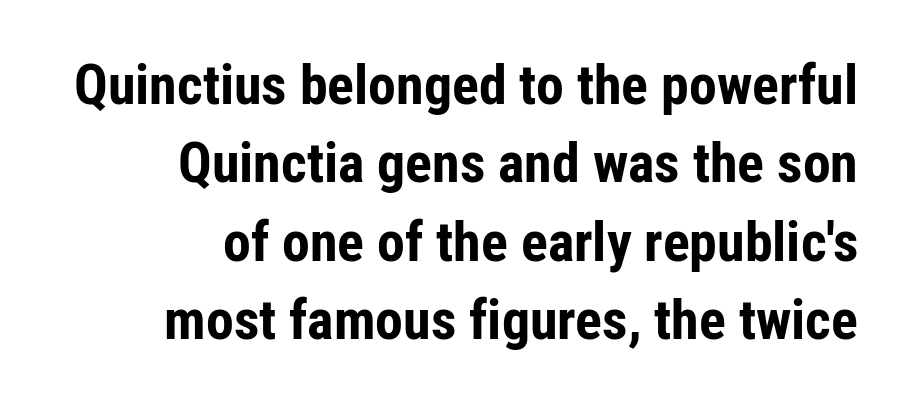
{"serif": "no", "italic": "no", "bold": "yes", "weight": "bold", "width": "condensed", "stroke_contrast": "low", "x_height": "medium", "monospaced": "no", "underline": "no", "align": "right", "line_spacing": "normal", "line_spacing_ratio": 1.4, "letter_spacing": "normal", "letter_spacing_em": 0.0, "glyph_px": 56}
